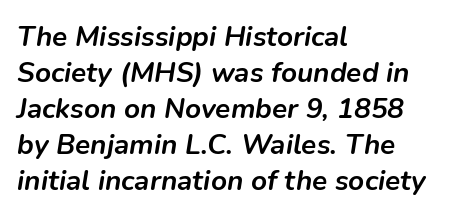
{"italic": "yes", "lean": "right", "slant_degrees": 9, "bold": "yes", "weight": "semibold", "width": "normal", "stroke_contrast": "low", "x_height": "medium", "monospaced": "no", "underline": "no", "align": "left", "line_spacing": "normal", "line_spacing_ratio": 1.29, "letter_spacing": "normal", "letter_spacing_em": 0.0, "glyph_px": 28}
